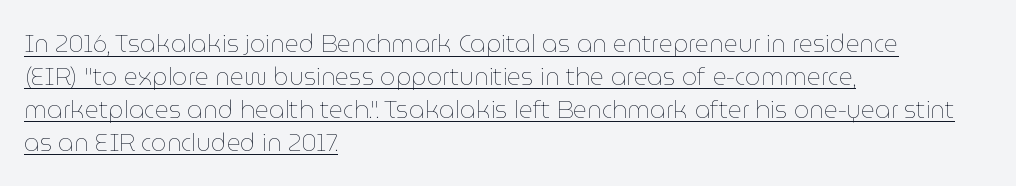
Emphasis is given by a line drawn under the lettering. The passage shown has conventional tracking throughout. The text block is weighted toward the left margin, trailing off unevenly rightward. The letters look calm and open, with moderate or lighter stems. Each new line begins a customary step beneath the previous one. Italic: no, the glyphs are upright roman.
